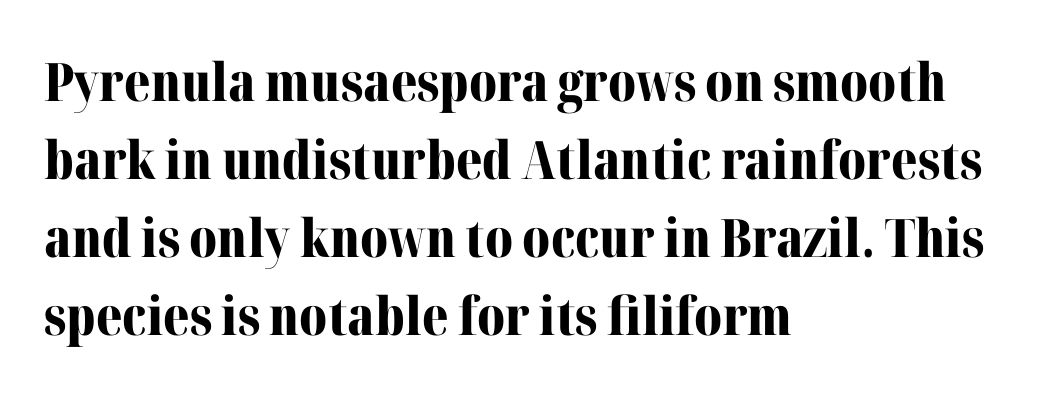
The image shows 53 px bold serif type, upright; set left-aligned, normal line spacing (1.47x), normal letter spacing, not underlined; medium stroke contrast and a medium x-height.
